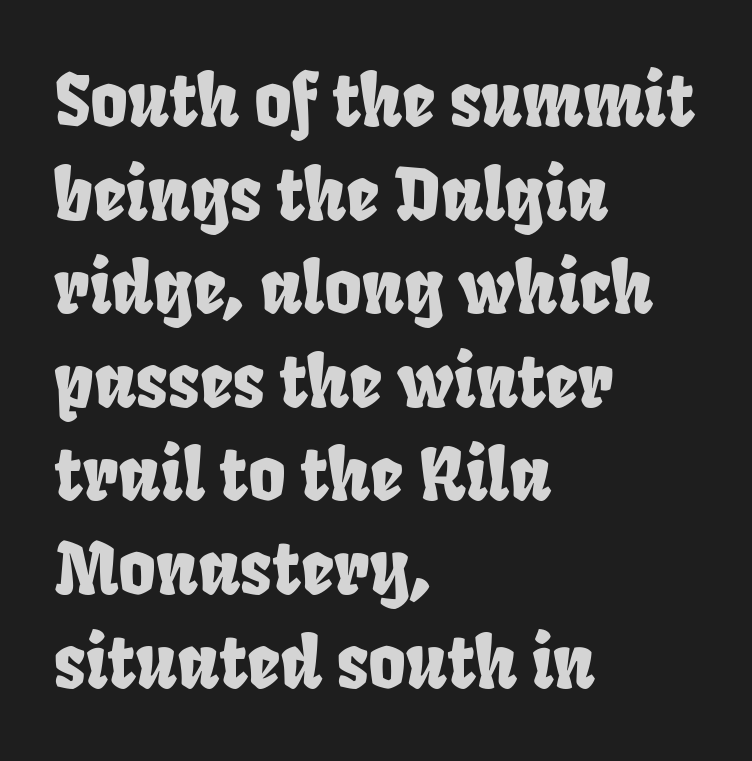
Words float on clear page, feet unadorned. Are there feet on the stems? There aren't — it's a sans. The gaps between neighbouring characters are ordinary and unremarkable. Character widths vary here, with narrow letters taking less room than wide ones. Vertical spacing — default. One-word summary of the alignment: left.
